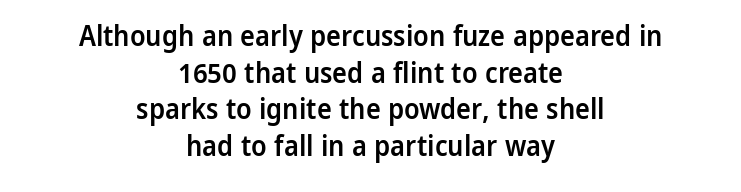
These lines sit exactly where default settings would place them. Characters follow at the spacing the type designer built in. It's the straight-up-and-down kind of type. Horizontal alignment here is central, giving a formal, balanced look. Spacing verdict: proportional, widths tailored to each character. Descenders are the only things crossing below the line.
